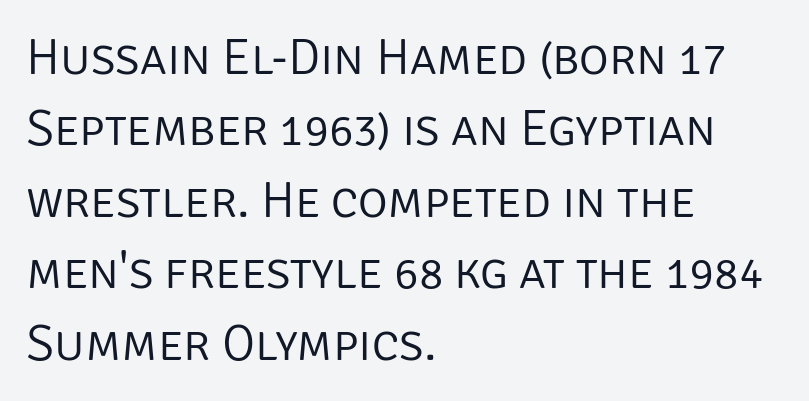
You could not count columns in this text — the font is proportionally spaced. In CSS terms this would be text-align: left. Nope, not italic — everything's standing straight. Leading matches the norm, producing a regular column.
